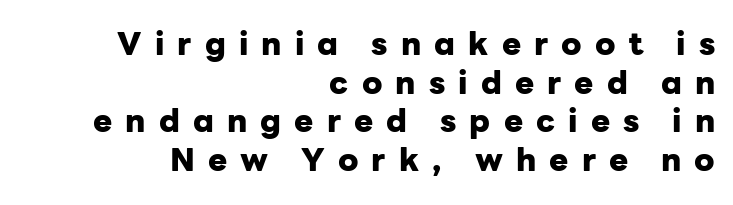
The letterforms stand isolated, each surrounded by extra space. Regarding serifs, this sample does without them. Words float on clear page, feet unadorned. The rendering uses natural spacing where letterforms have individual widths.
